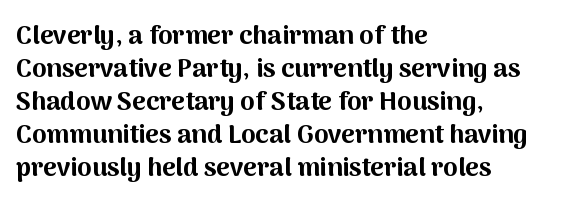
Q: Is the text bold? A: Yes.
Q: Is the text italic (slanted)? A: No, it is upright.
Q: Is the text underlined? A: No.
Q: How is the paragraph aligned? A: Left-aligned.
Q: Is the spacing between letters normal or unusually wide? A: Normal.
Q: Is the spacing between lines tight, normal or loose? A: Normal.
